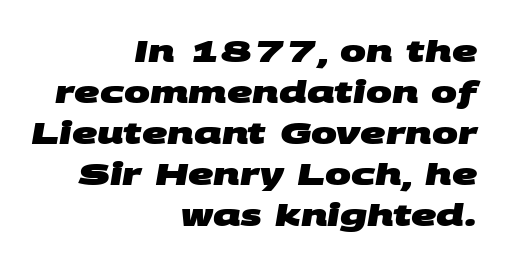
Q: Is the text bold? A: Yes.
Q: Is the typeface a serif or a sans-serif typeface? A: Sans-serif.
Q: Is the text underlined? A: No.
Q: How is the paragraph aligned? A: Right-aligned.
Q: Is the spacing between letters normal or unusually wide? A: Normal.
Q: Is the spacing between lines tight, normal or loose? A: Normal.
Q: Width (condensed, normal, or wide)? A: Wide.
Q: Stroke contrast? A: Medium.
Q: x-height? A: Large.
Q: Monospaced? A: No.
